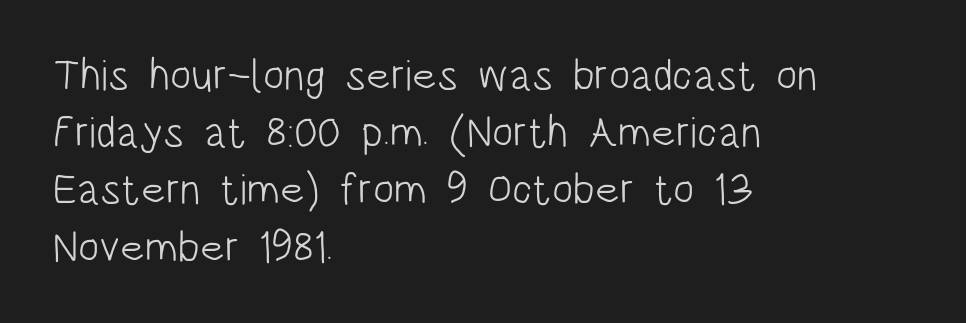
Character widths vary here, with narrow letters taking less room than wide ones. This rendering uses left alignment, leaving the right contour irregular. The strip under each line holds only bare page. Is there much room between lines? A standard amount, neither cramped nor airy. A roman cut, with each character standing at attention. Letter spacing: default.
